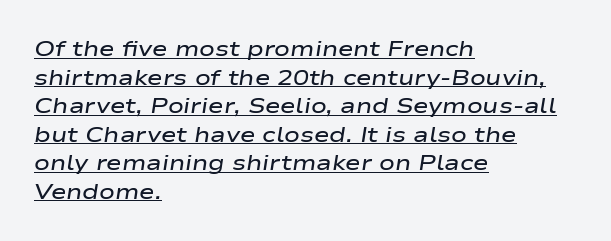
The image shows 21 px text type, italic (leaning right); set left-aligned, normal line spacing (1.36x), normal letter spacing, underlined.
